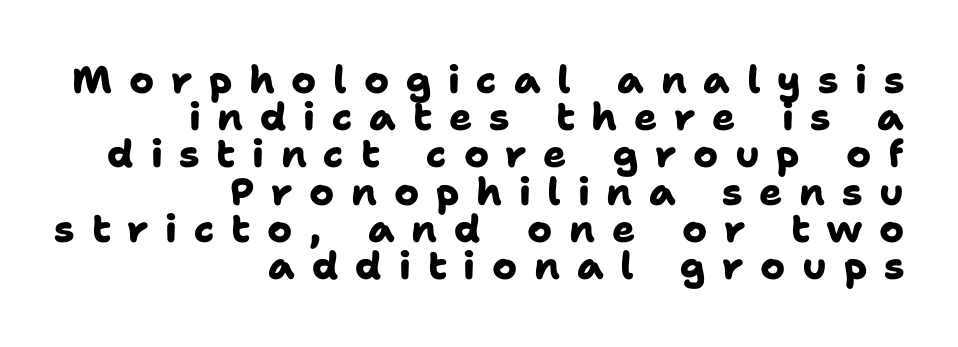
{"serif": "no", "bold": "yes", "weight": "heavy", "width": "normal", "stroke_contrast": "low", "x_height": "medium", "monospaced": "no", "underline": "no", "align": "right", "line_spacing": "tight", "line_spacing_ratio": 0.98, "letter_spacing": "wide", "letter_spacing_em": 0.44, "glyph_px": 38}
